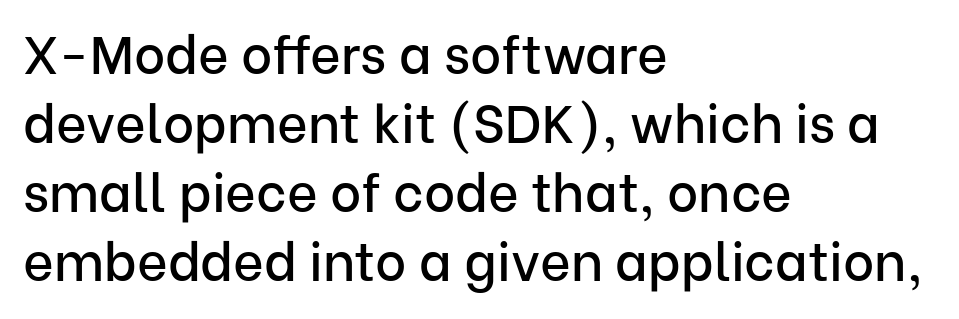
{"serif": "no", "italic": "no", "width": "normal", "stroke_contrast": "low", "x_height": "medium", "monospaced": "no", "underline": "no", "align": "left", "line_spacing": "normal", "line_spacing_ratio": 1.3, "letter_spacing": "normal", "letter_spacing_em": 0.0, "glyph_px": 53}
